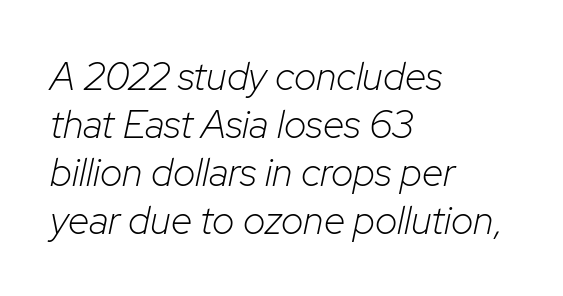
Caption: standard tracking, unaltered. Casual observation: everything's shoved over to the left. No letter is thick-stroked: the sample isn't bold. The letters advance in unequal steps, a hallmark of proportional type. Underline: absent. The letters are slanted; this is an italic face.
